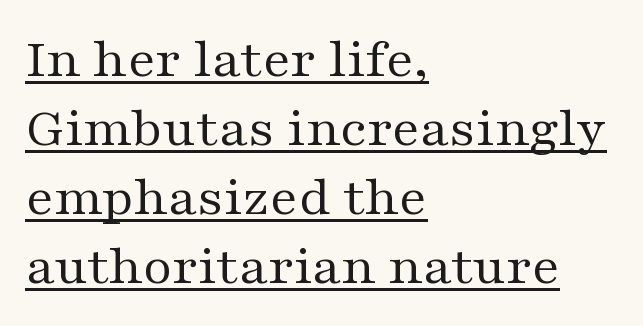
Serifs: yes, visible at the terminals of the letterforms. Honestly, the underline is the first thing you notice here. Upright lettering throughout. The paragraph has a hard left edge and a soft right edge.
